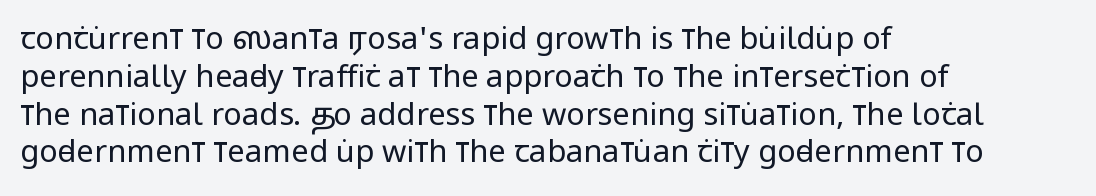
Q: Is the text bold? A: No.
Q: Is the text italic (slanted)? A: No, it is upright.
Q: Is the typeface a serif or a sans-serif typeface? A: Sans-serif.
Q: Is the text underlined? A: No.
Q: How is the paragraph aligned? A: Left-aligned.
Q: Is the spacing between letters normal or unusually wide? A: Normal.
Q: Width (condensed, normal, or wide)? A: Condensed.
Q: Stroke contrast? A: Low.
Q: x-height? A: Large.
Q: Monospaced? A: No.
